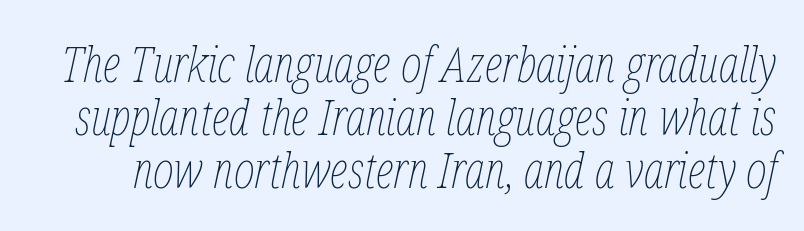
{"italic": "yes", "lean": "right", "slant_degrees": 12, "bold": "no", "weight": "thin", "width": "condensed", "stroke_contrast": "low", "x_height": "medium", "monospaced": "no", "underline": "no", "line_spacing": "tight", "line_spacing_ratio": 1.06, "letter_spacing": "normal", "letter_spacing_em": 0.0, "glyph_px": 50}
